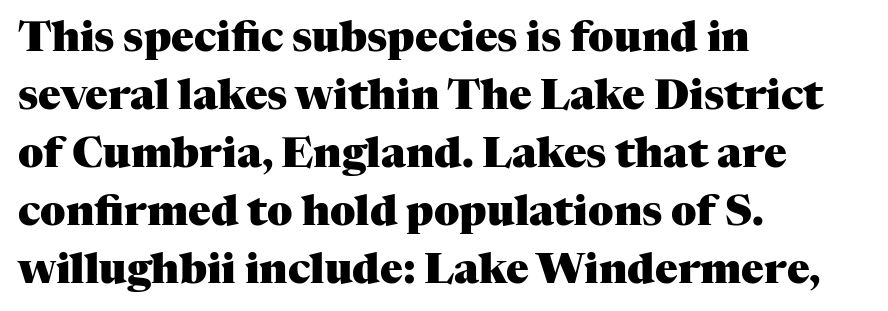
The image shows 42 px heavy serif type, upright; set left-aligned, normal line spacing (1.38x), normal letter spacing, not underlined; medium stroke contrast and a medium x-height.
